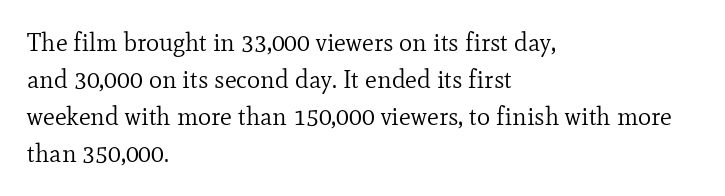
Q: Is the text bold? A: No.
Q: Is the text italic (slanted)? A: No, it is upright.
Q: Is the text underlined? A: No.
Q: How is the paragraph aligned? A: Left-aligned.
Q: Is the spacing between letters normal or unusually wide? A: Normal.
Q: Is the spacing between lines tight, normal or loose? A: Normal.
